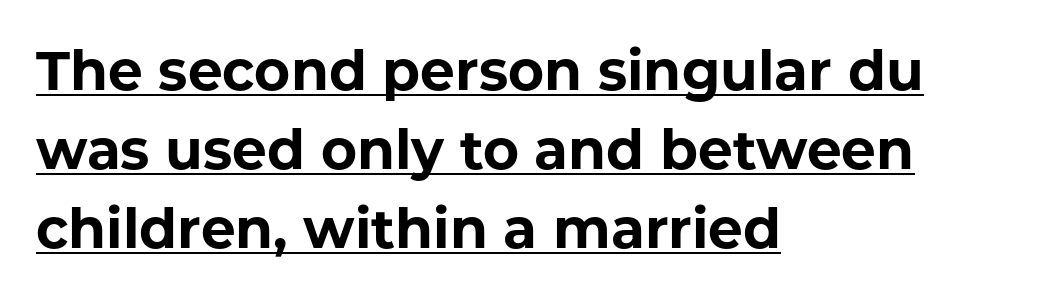
Q: Is the text bold? A: Yes.
Q: Is the text italic (slanted)? A: No, it is upright.
Q: Is the typeface a serif or a sans-serif typeface? A: Sans-serif.
Q: Is the text underlined? A: Yes.
Q: How is the paragraph aligned? A: Left-aligned.
Q: Is the spacing between letters normal or unusually wide? A: Normal.
Q: Is the spacing between lines tight, normal or loose? A: Normal.
Q: Width (condensed, normal, or wide)? A: Normal.
Q: Stroke contrast? A: Low.
Q: x-height? A: Medium.
Q: Monospaced? A: No.
